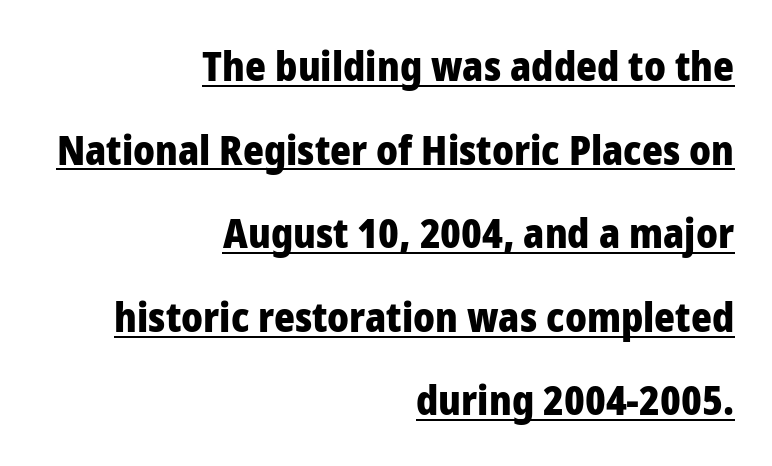
The image shows 40 px heavy sans-serif type, upright; set right-aligned, loose line spacing (2.09x), normal letter spacing, underlined; low stroke contrast and a medium x-height.
